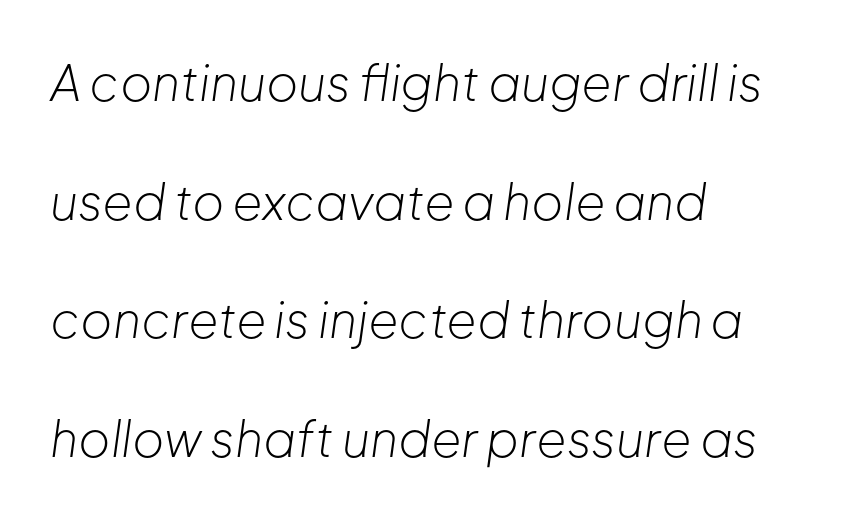
{"italic": "yes", "lean": "right", "slant_degrees": 8, "bold": "no", "weight": "light", "width": "normal", "stroke_contrast": "low", "x_height": "medium", "monospaced": "no", "underline": "no", "align": "left", "line_spacing": "loose", "line_spacing_ratio": 2.42, "letter_spacing": "normal", "letter_spacing_em": 0.0, "glyph_px": 49}
